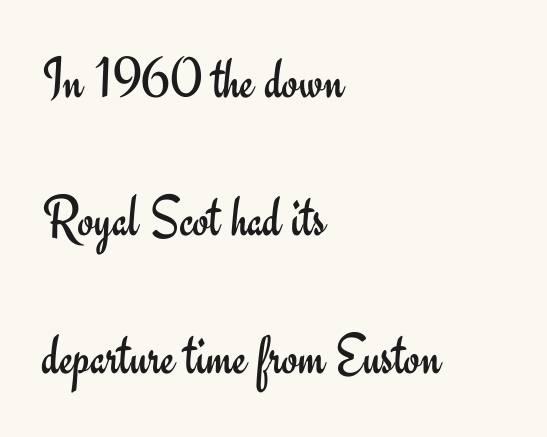
Q: Is the text bold? A: No.
Q: Is the text italic (slanted)? A: Yes.
Q: Is the typeface a serif or a sans-serif typeface? A: Sans-serif.
Q: Is the text underlined? A: No.
Q: How is the paragraph aligned? A: Left-aligned.
Q: Is the spacing between letters normal or unusually wide? A: Normal.
Q: Is the spacing between lines tight, normal or loose? A: Loose.
Q: Width (condensed, normal, or wide)? A: Normal.
Q: Stroke contrast? A: Low.
Q: x-height? A: Small.
Q: Monospaced? A: No.
